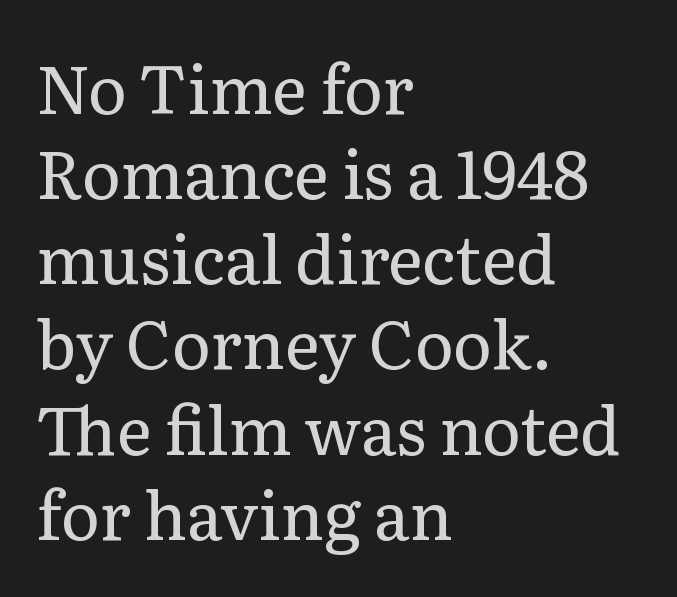
Reading down the column, the eye jumps a familiar distance to each next line. You could call the tracking neutral — neither tight nor loose. Serifs: yes, visible at the terminals of the letterforms. These lines are rendered in a variable-pitch font. This is roman type, the default non-slanted kind.
